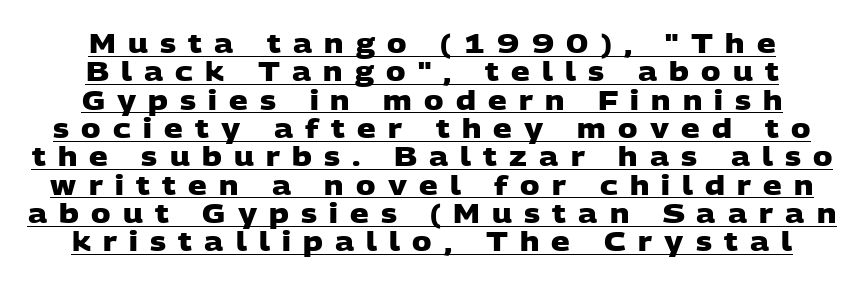
In terms of leading, this rendering errs on the cramped side. Notice how thick the strokes are: this is what a full bold looks like. Beneath each row of characters lies a ruled line. Characters follow at a spacing far wider than the type designer built in.
